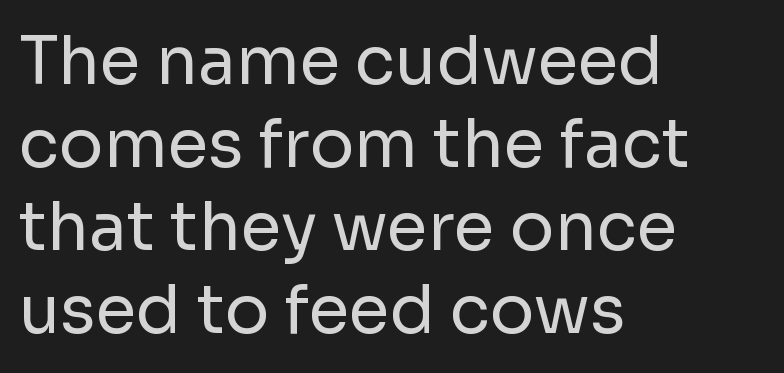
{"serif": "no", "italic": "no", "bold": "no", "weight": "regular", "width": "normal", "stroke_contrast": "low", "x_height": "medium", "monospaced": "no", "underline": "no", "align": "left", "line_spacing": "normal", "line_spacing_ratio": 1.26, "letter_spacing": "normal", "letter_spacing_em": 0.0, "glyph_px": 66}
